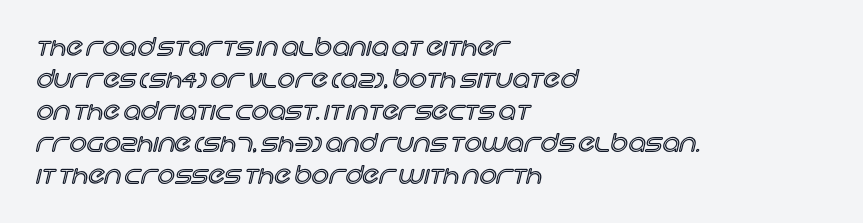
The image shows 24 px text type; set left-aligned, normal line spacing (1.33x), normal letter spacing, not underlined.
